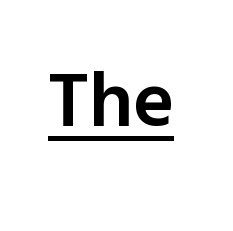
Q: Is the text bold? A: Semi-bold.
Q: Is the text italic (slanted)? A: No, it is upright.
Q: Is the typeface a serif or a sans-serif typeface? A: Sans-serif.
Q: Is the text underlined? A: Yes.
Q: Is the spacing between letters normal or unusually wide? A: Normal.
Q: Width (condensed, normal, or wide)? A: Normal.
Q: x-height? A: Medium.
Q: Monospaced? A: No.
